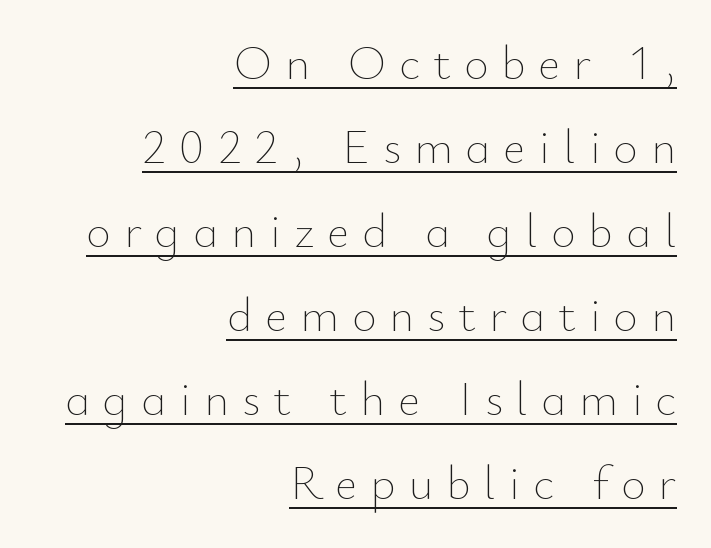
The image shows 48 px thin type, upright; set right-aligned, line spacing 1.75x, unusually wide letter spacing (+0.27 em), underlined; low stroke contrast and a small x-height.
